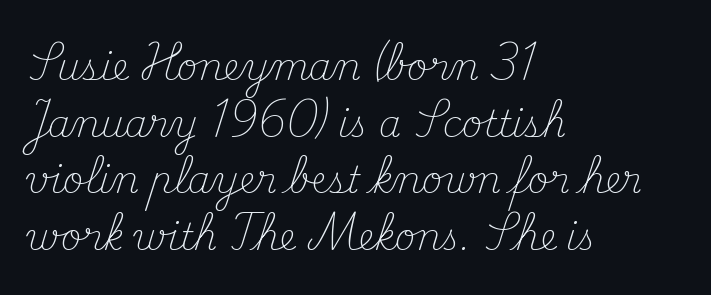
{"serif": "yes", "bold": "no", "weight": "light", "width": "normal", "stroke_contrast": "medium", "x_height": "small", "monospaced": "no", "underline": "no", "align": "left", "line_spacing": "normal", "line_spacing_ratio": 1.57, "letter_spacing": "normal", "letter_spacing_em": 0.0, "glyph_px": 36}
